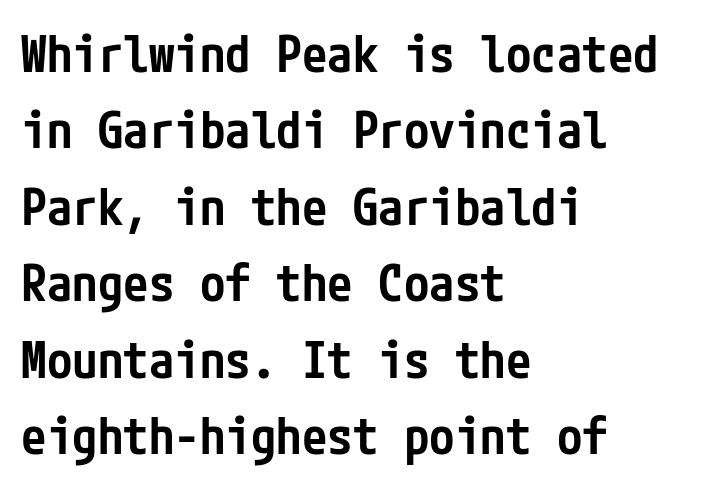
The image shows 51 px semibold, condensed sans-serif type, upright; set left-aligned, normal line spacing (1.5x), normal letter spacing, not underlined; low stroke contrast and a medium x-height.
